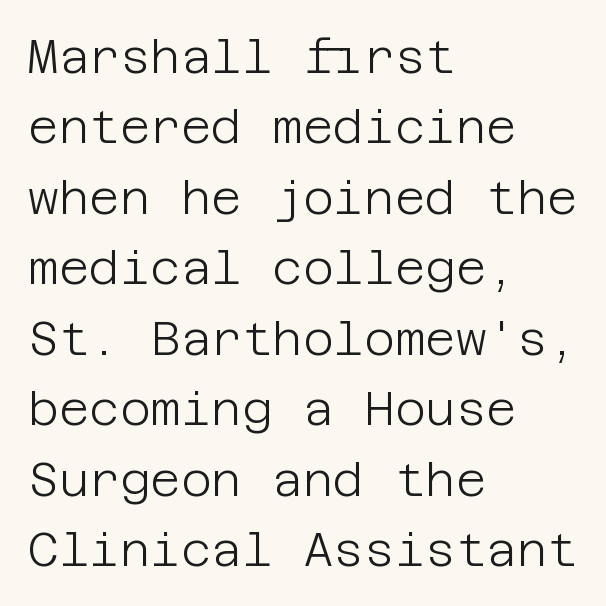
Q: Is the text bold? A: No.
Q: Is the text italic (slanted)? A: No, it is upright.
Q: Is the typeface a serif or a sans-serif typeface? A: Sans-serif.
Q: Is the text underlined? A: No.
Q: How is the paragraph aligned? A: Left-aligned.
Q: Is the spacing between letters normal or unusually wide? A: Normal.
Q: Is the spacing between lines tight, normal or loose? A: Normal.
Q: Width (condensed, normal, or wide)? A: Normal.
Q: Stroke contrast? A: Low.
Q: x-height? A: Large.
